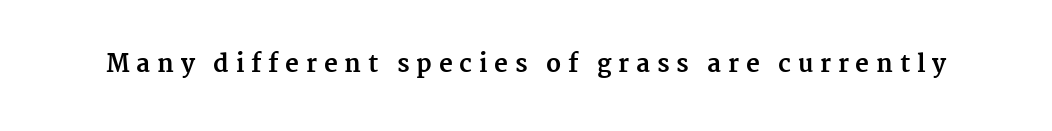
Q: Is the text bold? A: Yes.
Q: Is the text italic (slanted)? A: No, it is upright.
Q: Is the text underlined? A: No.
Q: Is the spacing between letters normal or unusually wide? A: Unusually wide.
